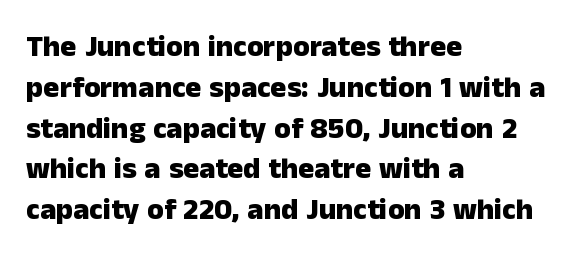
The image shows 30 px heavy sans-serif type, upright; set left-aligned, normal line spacing (1.36x), normal letter spacing, not underlined; low stroke contrast and a medium x-height.
